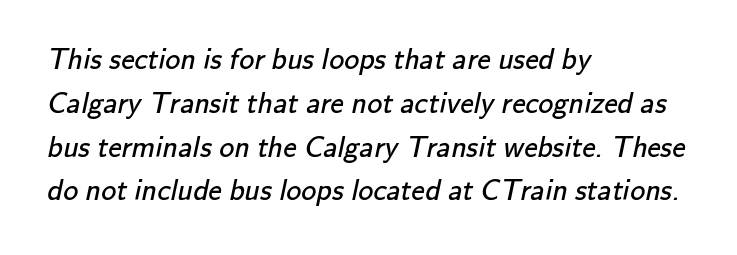
{"serif": "no", "bold": "no", "weight": "regular", "width": "normal", "stroke_contrast": "low", "x_height": "small", "monospaced": "no", "underline": "no", "align": "left", "line_spacing": "normal", "line_spacing_ratio": 1.46, "letter_spacing": "normal", "letter_spacing_em": 0.0, "glyph_px": 30}
